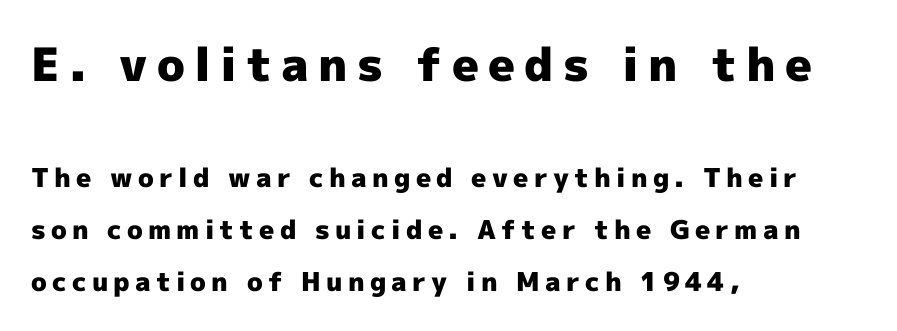
Nope, no serifs anywhere on these letters. One glance says open: line gaps are wider than usual. The letterforms stand isolated, each surrounded by extra space. The area under the type is left untouched. Each line starts at the same left margin while the right side varies.
